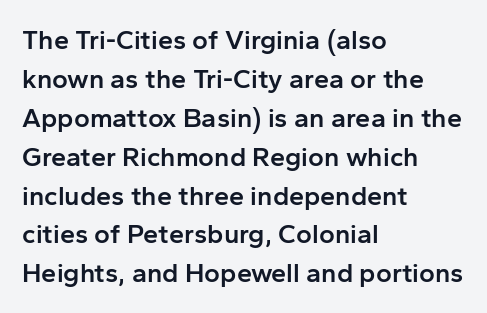
Q: Is the text bold? A: Semi-bold.
Q: Is the text italic (slanted)? A: No, it is upright.
Q: Is the text underlined? A: No.
Q: How is the paragraph aligned? A: Left-aligned.
Q: Is the spacing between letters normal or unusually wide? A: Normal.
Q: Is the spacing between lines tight, normal or loose? A: Normal.
